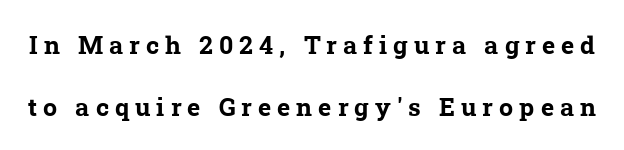
{"bold": "yes", "underline": "no", "line_spacing": "loose", "line_spacing_ratio": 2.47, "letter_spacing": "wide", "letter_spacing_em": 0.24, "glyph_px": 25}
